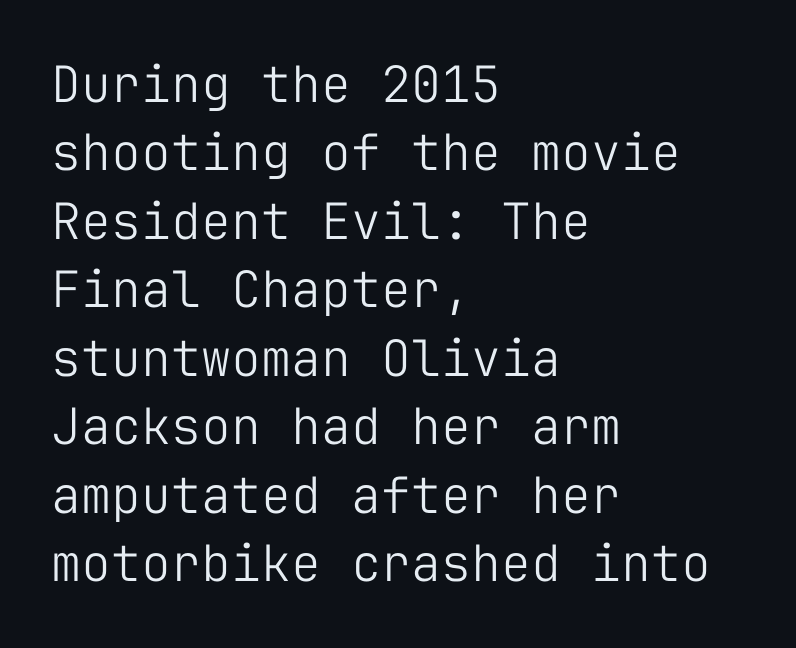
The image shows 50 px light sans-serif type, upright, monospaced; set left-aligned, normal line spacing (1.37x), normal letter spacing, not underlined; low stroke contrast and a medium x-height.
